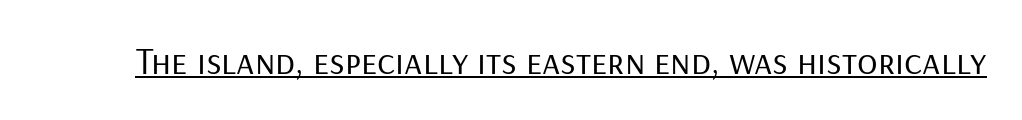
{"serif": "no", "italic": "no", "bold": "no", "weight": "regular", "width": "normal", "stroke_contrast": "low", "x_height": "medium", "monospaced": "no", "underline": "yes", "letter_spacing": "normal", "letter_spacing_em": 0.0, "glyph_px": 38}
